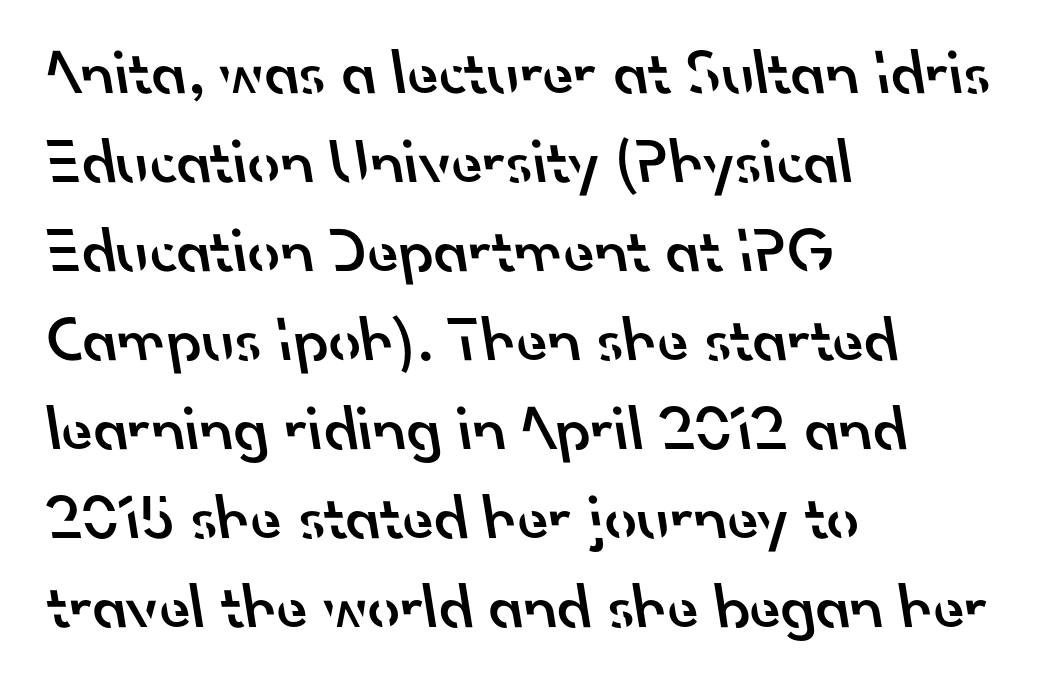
Rows of type keep a routine distance in the vertical direction. Short and long lines alike share a common starting point at left. Bare-footed words on every line. Think of a printed novel: that variable character pitch is what you see here.
